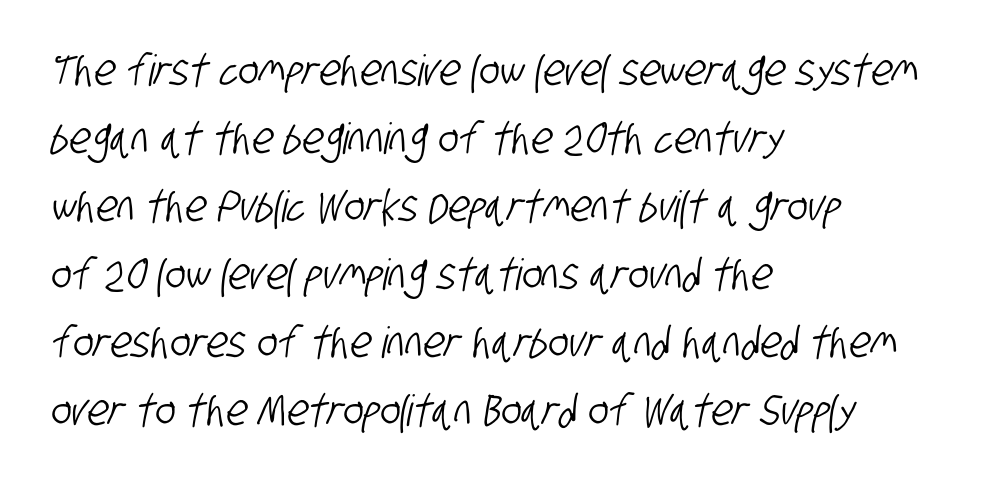
{"serif": "no", "width": "condensed", "stroke_contrast": "low", "x_height": "large", "monospaced": "no", "underline": "no", "align": "left", "line_spacing": "normal", "line_spacing_ratio": 1.58, "letter_spacing": "normal", "letter_spacing_em": 0.0, "glyph_px": 43}
